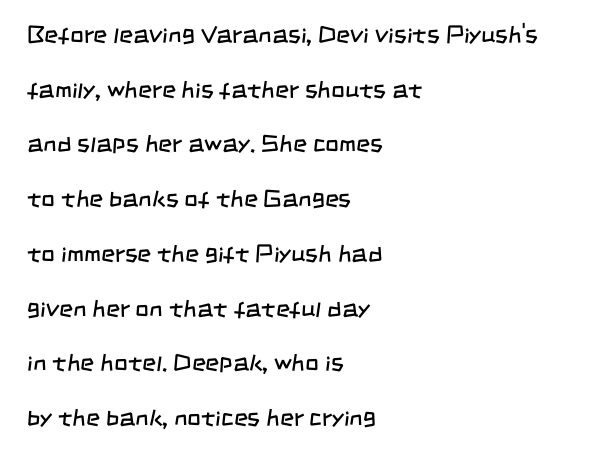
Regarding leading, the lines here are spaced well apart. Students, note that the glyphs here touch the page at normal intervals. Reading down the block, your eye returns to a fixed left position each line. The string is rendered with underlining switched off. Weight: in the light-to-regular range.
